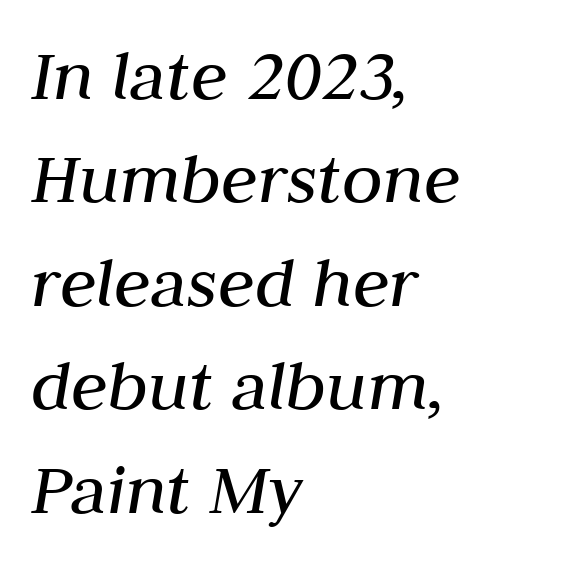
{"italic": "yes", "lean": "right", "slant_degrees": 10, "bold": "no", "weight": "regular", "width": "normal", "stroke_contrast": "medium", "x_height": "medium", "monospaced": "no", "underline": "no", "align": "left", "line_spacing": "normal", "line_spacing_ratio": 1.38, "letter_spacing": "normal", "letter_spacing_em": 0.0, "glyph_px": 75}
